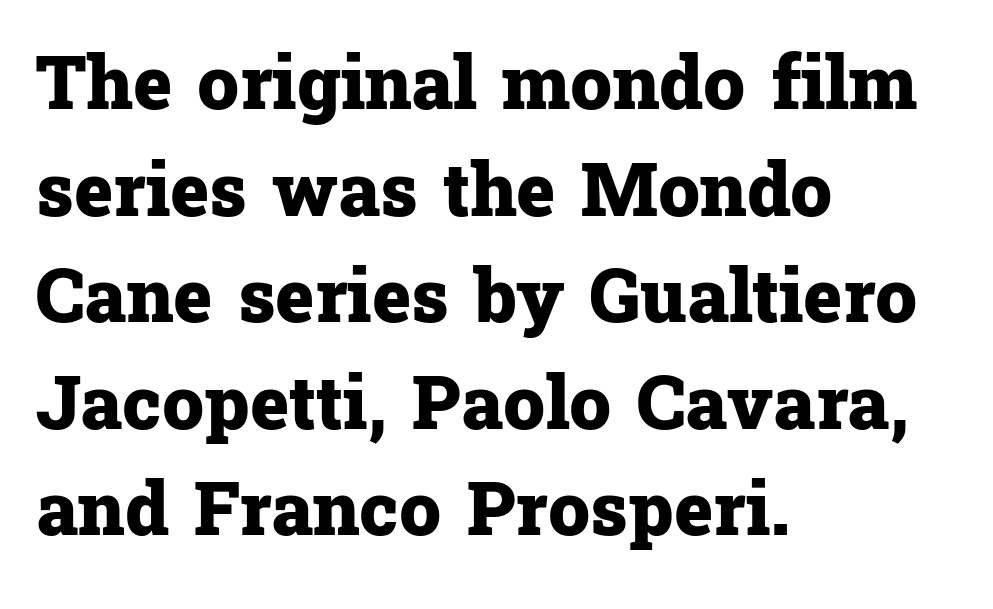
Q: Is the text bold? A: Yes.
Q: Is the text italic (slanted)? A: No, it is upright.
Q: Is the typeface a serif or a sans-serif typeface? A: Serif.
Q: Is the text underlined? A: No.
Q: How is the paragraph aligned? A: Left-aligned.
Q: Is the spacing between letters normal or unusually wide? A: Normal.
Q: Is the spacing between lines tight, normal or loose? A: Normal.
Q: Width (condensed, normal, or wide)? A: Normal.
Q: Stroke contrast? A: Low.
Q: x-height? A: Medium.
Q: Monospaced? A: No.
